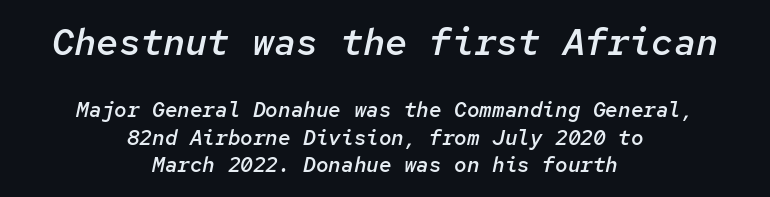
The image shows 37 px semibold type, italic (leaning right), monospaced; set centered, normal line spacing (1.31x), normal letter spacing, not underlined; the first (top) block is 1.76x larger; low stroke contrast and a medium x-height.
